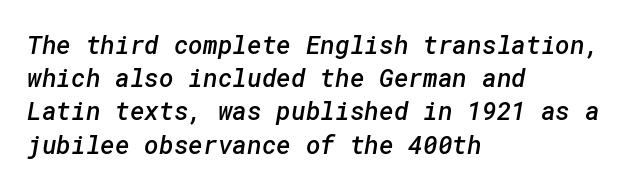
Q: Is the text bold? A: Semi-bold.
Q: Is the text underlined? A: No.
Q: How is the paragraph aligned? A: Left-aligned.
Q: Is the spacing between letters normal or unusually wide? A: Normal.
Q: Is the spacing between lines tight, normal or loose? A: Normal.
